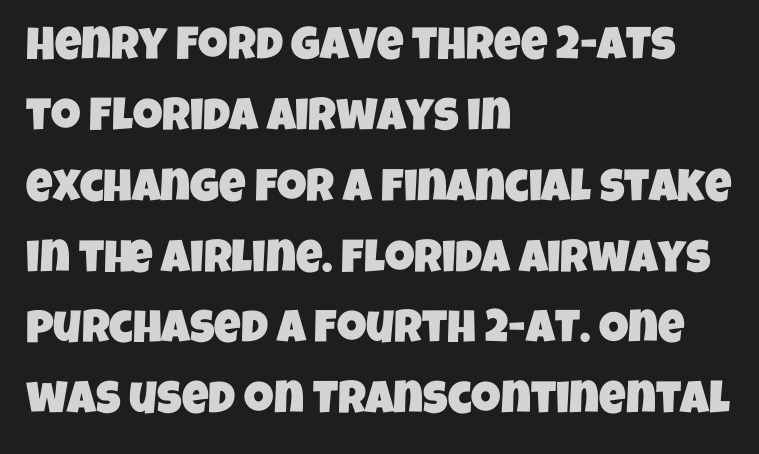
The line-height multiplier appears to be the usual default. The passage shown is typed in a proportional face where columns would drift. Plain, unruled lines of type. The font family rendered here belongs to the sans-serif group. The gaps between neighbouring characters are ordinary and unremarkable. Casual observation: everything's shoved over to the left.
